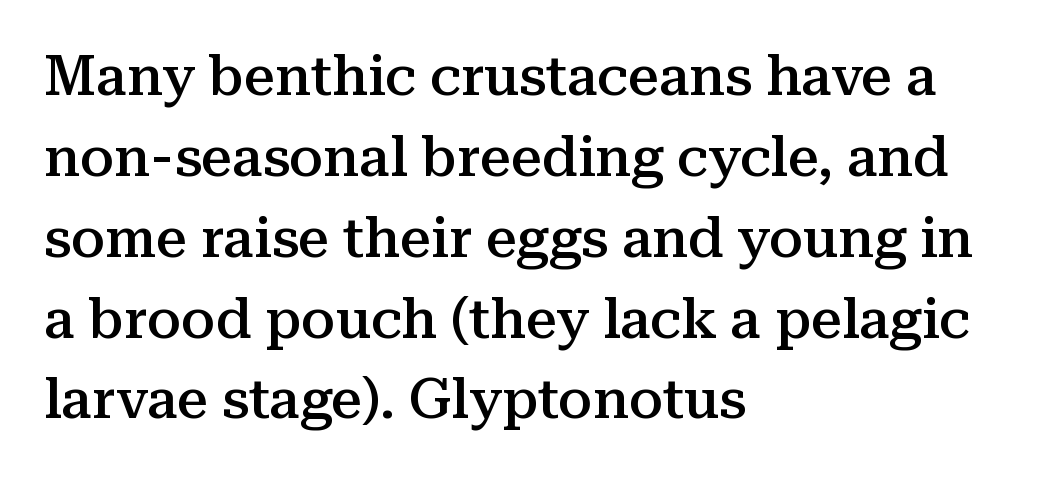
The image shows 55 px semibold serif type, upright; set left-aligned, normal line spacing (1.47x), normal letter spacing, not underlined; medium stroke contrast and a medium x-height.
